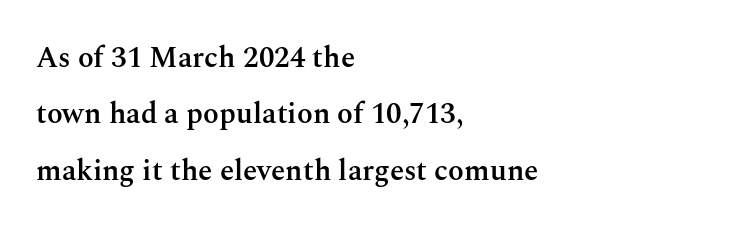
Unlike italic type, these characters show no tilt at all. Proportional: the letters do not fall into vertical columns. Does the leading feel generous? Absolutely, it's lavish. The designer went with a serif here, giving each stem small feet.
